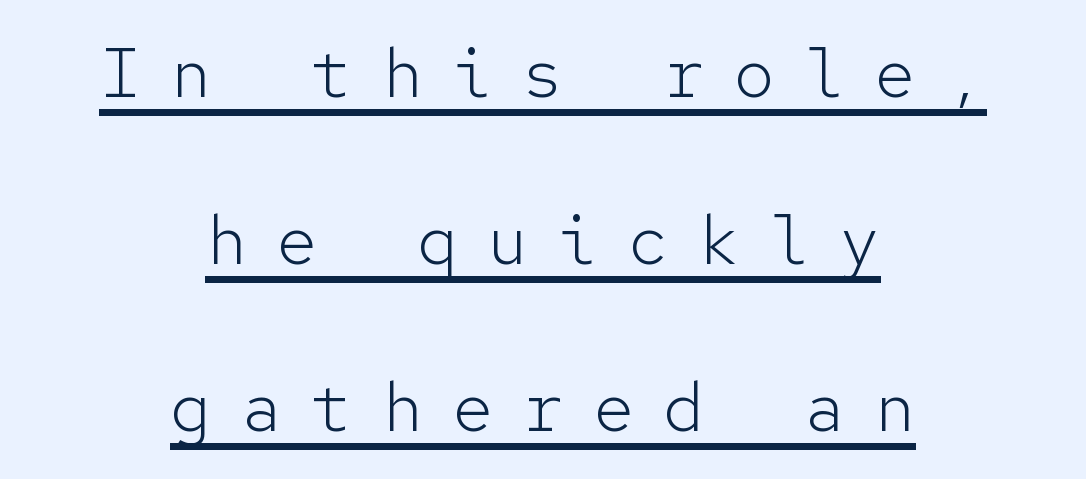
If you measured baseline to baseline, you'd find a long distance. This sample has the even, mechanical cadence of fixed-width lettering. Is the stroke heavy? The answer is a plain regular-or-lighter. This sample uses an upright cut, with every glyph sitting square on the baseline.
